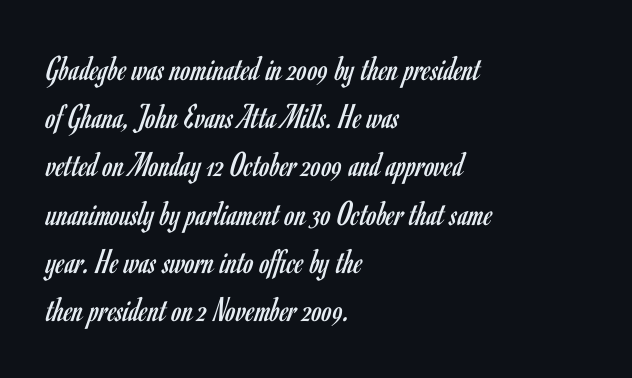
The image shows 36 px regular-weight, condensed sans-serif type; set left-aligned, normal line spacing (1.34x), normal letter spacing, not underlined; low stroke contrast and a small x-height.
